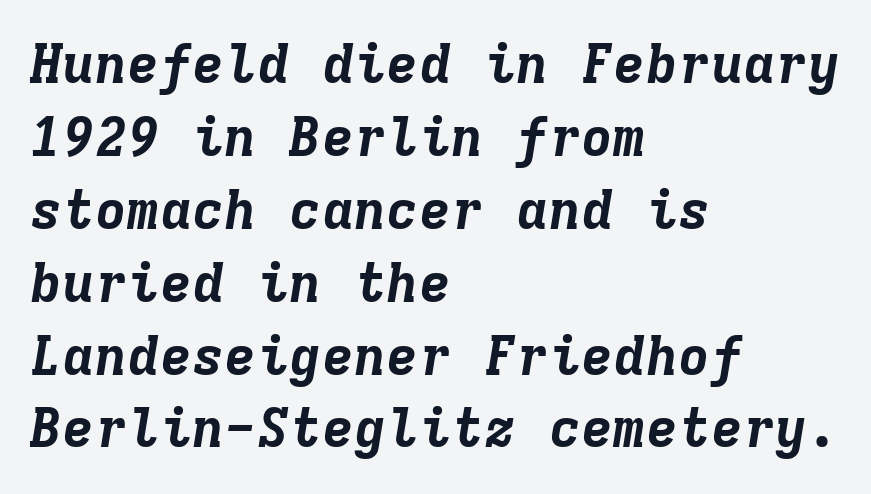
The image shows 54 px bold type, italic (leaning right), monospaced; set left-aligned, normal line spacing (1.35x), normal letter spacing, not underlined; low stroke contrast and a medium x-height.
